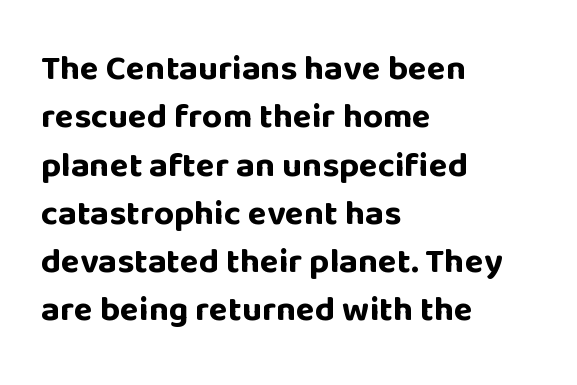
It's the straight-up-and-down kind of type. Reading down the block, your eye returns to a fixed left position each line. Proportional: the letters do not fall into vertical columns. Each word holds together tightly as a unit, with standard inter-letter gaps. These lines carry a lot of weight — the face is fully bold. The block of text has a typical density, with ordinary space between rows.
